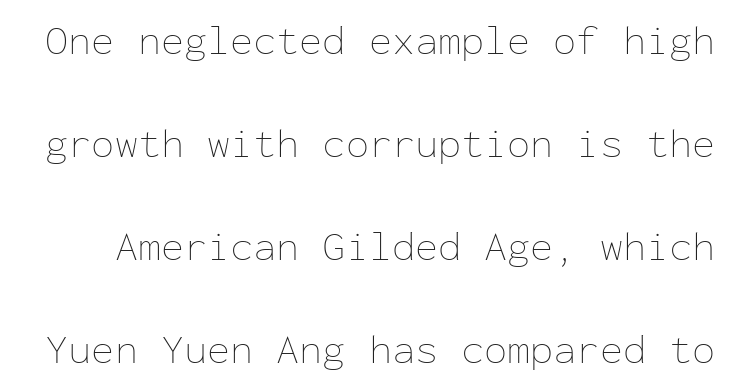
The specimen reads as upright at a glance. Every character here occupies the same horizontal width, giving the sample a typewriter-like rhythm. Notice the wide empty band between every row — that's loose leading. Caption: standard tracking, unaltered. No heavy texture on the line: the type isn't bold.
